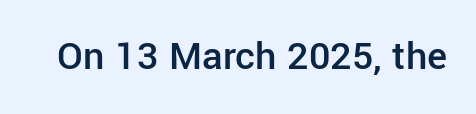
{"serif": "no", "italic": "no", "bold": "semi", "weight": "semibold", "width": "normal", "stroke_contrast": "low", "x_height": "medium", "monospaced": "no", "underline": "no", "letter_spacing": "normal", "letter_spacing_em": 0.0, "glyph_px": 42}
